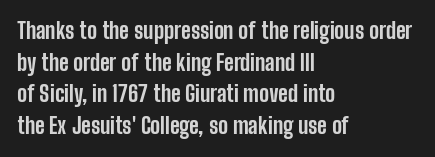
The image shows 22 px bold type, upright; set left-aligned, normal line spacing (1.44x), normal letter spacing, not underlined.
